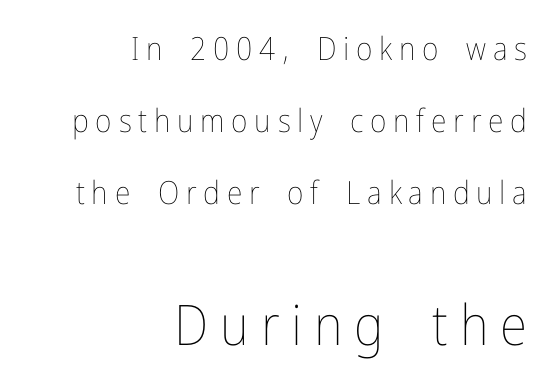
The image shows 56 px thin, condensed type, upright; set right-aligned, loose line spacing (2.25x), unusually wide letter spacing (+0.21 em), not underlined; the second (bottom) block is 1.75x larger; low stroke contrast and a medium x-height.
